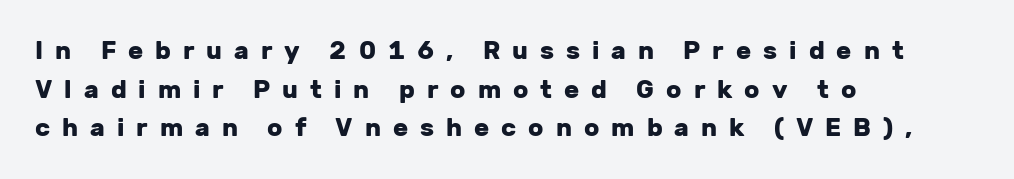
The image shows 25 px bold type, upright; set left-aligned, normal line spacing (1.55x), unusually wide letter spacing (+0.48 em), not underlined.
